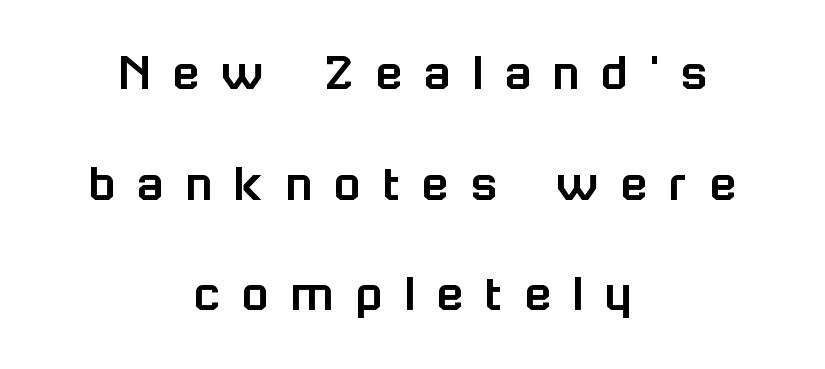
{"serif": "no", "italic": "no", "width": "normal", "stroke_contrast": "low", "x_height": "medium", "monospaced": "no", "underline": "no", "align": "center", "line_spacing": "loose", "line_spacing_ratio": 2.01, "letter_spacing": "wide", "letter_spacing_em": 0.4, "glyph_px": 55}
